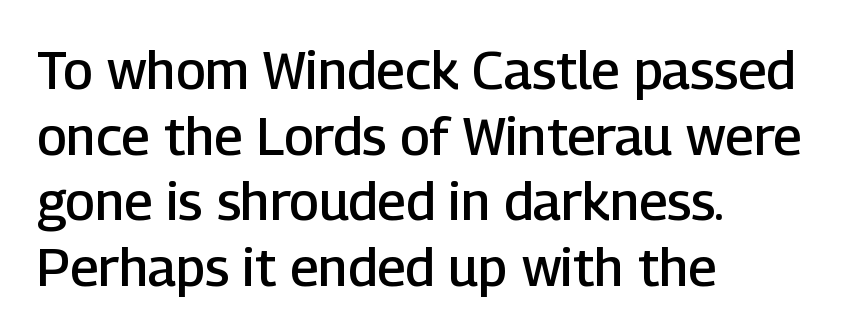
Horizontally, the lines are justified to the leading edge only. Anything drawn beneath the words? Only blank space. The gaps between neighbouring characters are ordinary and unremarkable. Each letter's strokes conclude bluntly, with no projecting serifs.
